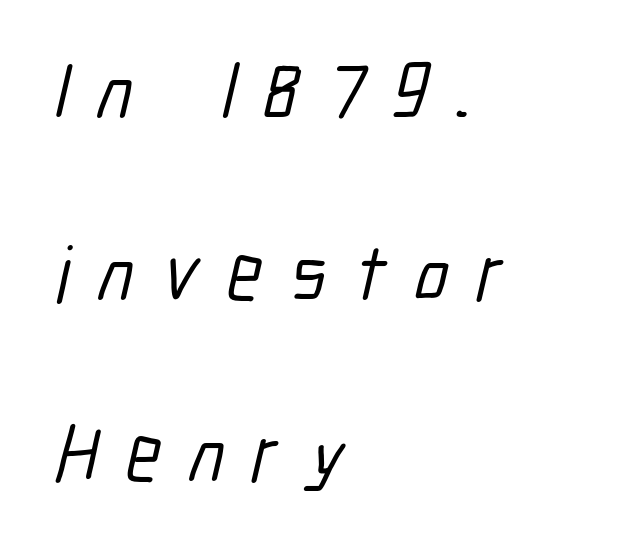
The face used here is proportionally spaced, like ordinary book or web type. Interline gaps are noticeably wide in this sample. Descenders are the only things crossing below the line. Classification — sans serif.
